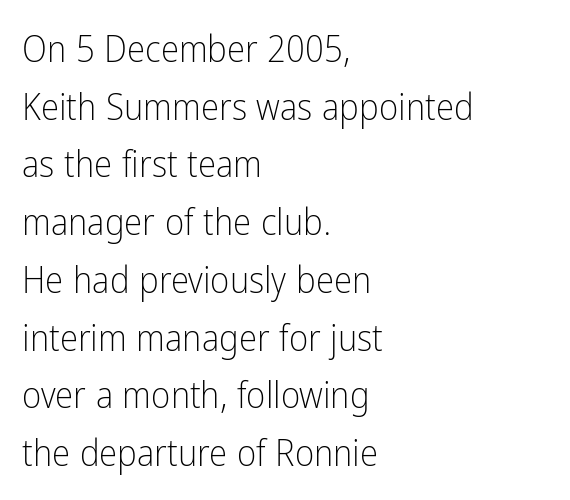
{"serif": "no", "italic": "no", "bold": "no", "weight": "light", "width": "condensed", "stroke_contrast": "low", "x_height": "medium", "monospaced": "no", "underline": "no", "align": "left", "line_spacing": "normal", "line_spacing_ratio": 1.56, "letter_spacing": "normal", "letter_spacing_em": 0.0, "glyph_px": 37}
